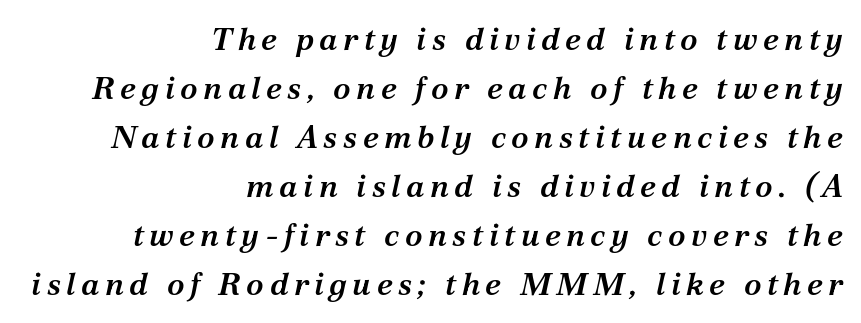
The image shows 32 px semibold serif type, italic (leaning right); set right-aligned, normal line spacing (1.53x), not underlined; medium stroke contrast and a medium x-height.
